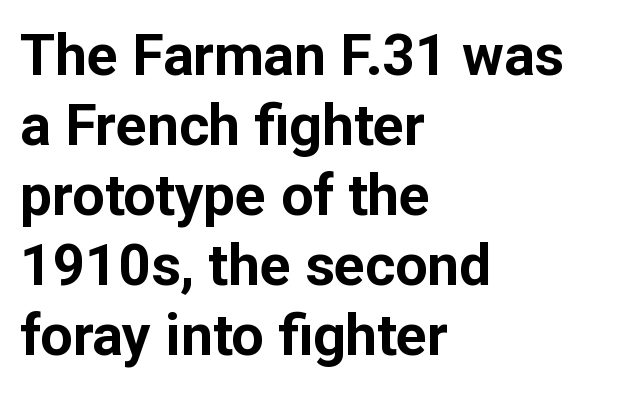
The image shows 57 px bold sans-serif type, upright; set left-aligned, line spacing 1.23x, normal letter spacing, not underlined; low stroke contrast and a medium x-height.
